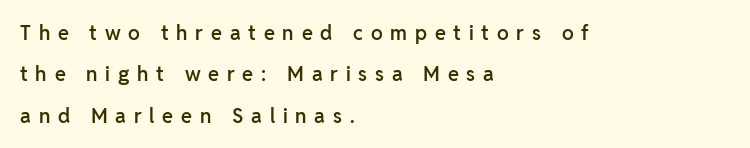
{"italic": "no", "bold": "semi", "underline": "no", "align": "left", "line_spacing": "loose", "line_spacing_ratio": 2.07, "letter_spacing": "wide", "letter_spacing_em": 0.39, "glyph_px": 20}
